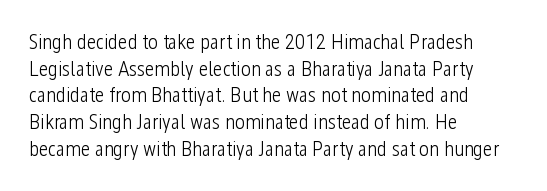
{"italic": "no", "bold": "no", "underline": "no", "align": "left", "line_spacing": "normal", "line_spacing_ratio": 1.27, "letter_spacing": "normal", "letter_spacing_em": 0.0, "glyph_px": 21}
